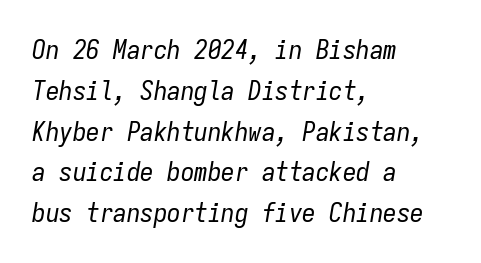
On a weight scale, this lands at 450 or below. There is no visible air inserted between adjacent glyphs. Descenders hang freely into open space. Compared with ordinary roman type, these characters are visibly tilted. Which margin do the lines hug? The left one — the right edge is uneven.
